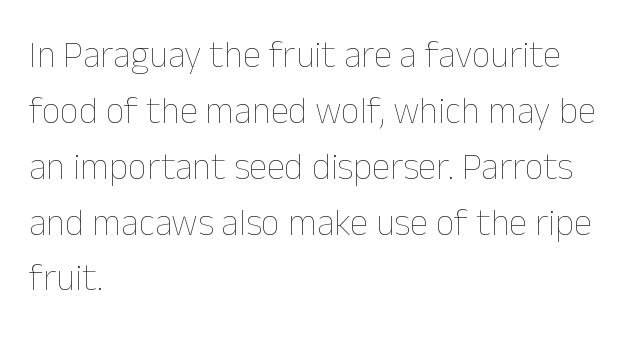
The image shows 37 px thin type, upright; set left-aligned, normal line spacing (1.51x), normal letter spacing, not underlined; low stroke contrast and a medium x-height.
